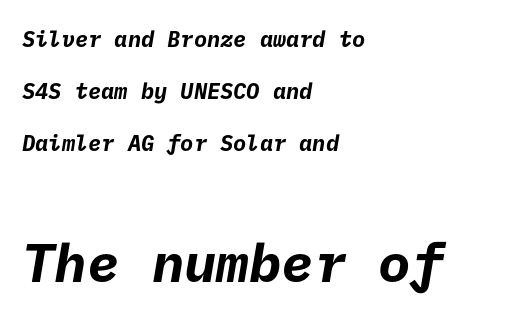
{"serif": "no", "bold": "yes", "weight": "bold", "width": "normal", "stroke_contrast": "low", "x_height": "medium", "underline": "no", "align": "left", "line_spacing": "loose", "line_spacing_ratio": 2.36, "letter_spacing": "normal", "letter_spacing_em": 0.0, "larger_block": "second", "size_ratio": 2.45, "glyph_px": 54}
